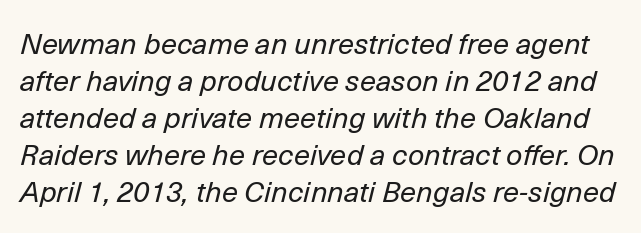
The image shows 29 px regular-weight type, italic (leaning right); set normal line spacing (1.28x), normal letter spacing, not underlined; low stroke contrast and a medium x-height.
